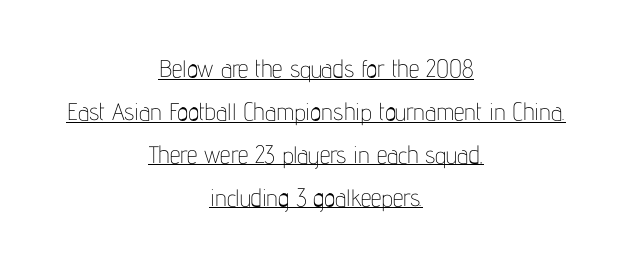
{"italic": "no", "bold": "no", "underline": "yes", "align": "center", "line_spacing_ratio": 1.79, "letter_spacing": "normal", "letter_spacing_em": 0.0, "glyph_px": 24}
